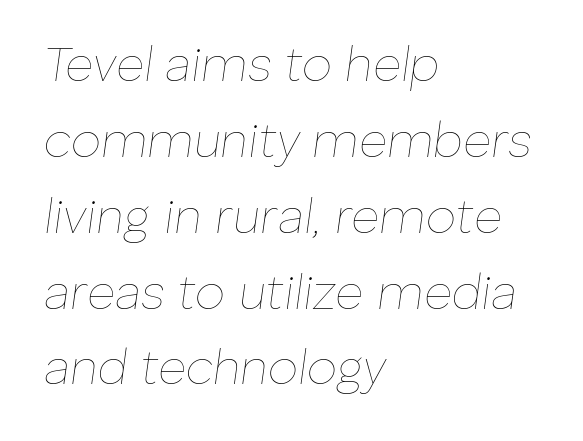
{"italic": "yes", "lean": "right", "slant_degrees": 8, "bold": "no", "weight": "thin", "width": "normal", "stroke_contrast": "low", "x_height": "medium", "monospaced": "no", "underline": "no", "align": "left", "line_spacing": "normal", "line_spacing_ratio": 1.58, "letter_spacing": "normal", "letter_spacing_em": 0.0, "glyph_px": 48}
